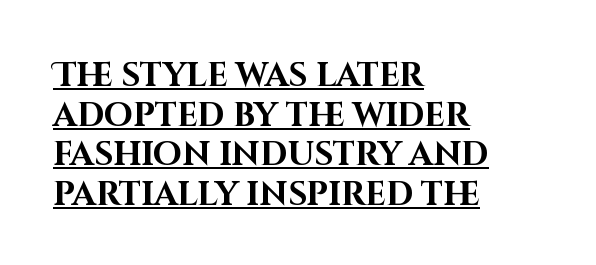
Heft: maximum for text — a bold. Tall strokes in this sample are plumb rather than angled. The text was rendered using a sans face with plain stroke endings. Do the characters align in a grid? No, the font is proportional. The ragged edge is on the right, which tells us the setting is flush left.
